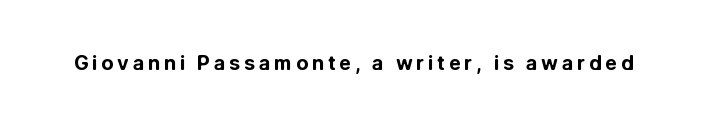
The type sits square on the baseline with zero lean. Lines of text with bare space underneath. Does the weight exceed regular? Yes, all the way to bold.
